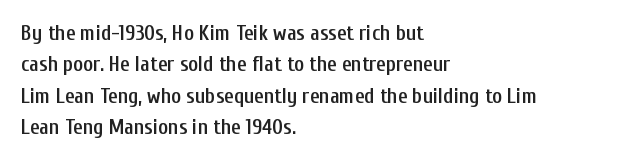
{"italic": "no", "bold": "semi", "underline": "no", "align": "left", "line_spacing": "normal", "line_spacing_ratio": 1.49, "letter_spacing": "normal", "letter_spacing_em": 0.0, "glyph_px": 21}
